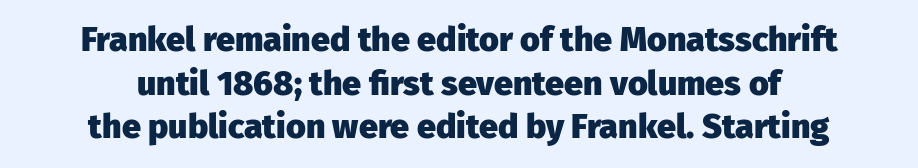
Centered paragraph, ragged on both sides. The type sits square on the baseline with zero lean. What stands out about the letter spacing? Nothing — it is the standard amount. Compared with an ordinary text face, these strokes are far heavier — a full bold.
